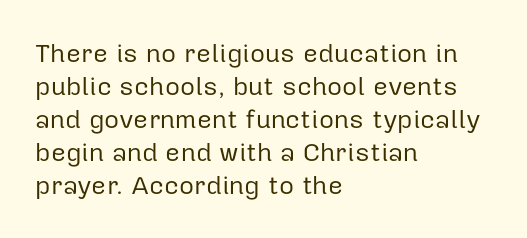
The image shows 26 px text type, upright; set left-aligned, normal line spacing (1.27x), normal letter spacing, not underlined.
